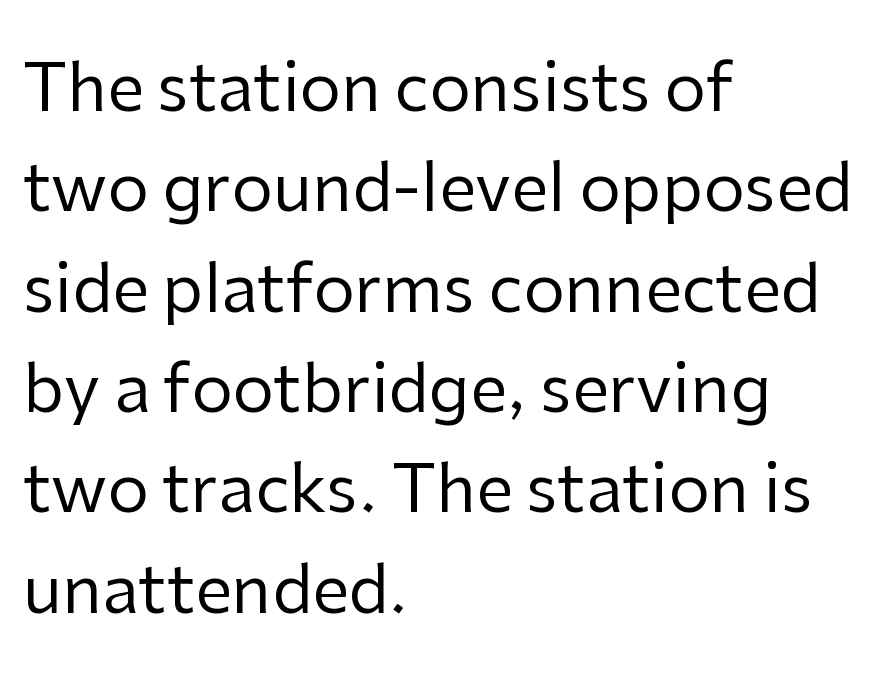
{"serif": "no", "italic": "no", "bold": "no", "weight": "regular", "width": "normal", "stroke_contrast": "low", "x_height": "medium", "monospaced": "no", "underline": "no", "align": "left", "line_spacing": "normal", "line_spacing_ratio": 1.52, "letter_spacing": "normal", "letter_spacing_em": 0.0, "glyph_px": 66}
